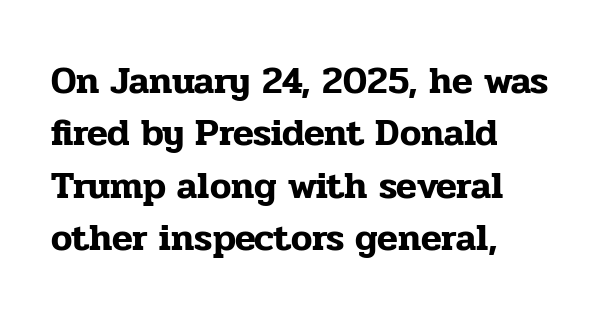
A typesetter would call this proportional, since set widths differ per character. These lines were composed using upright roman letters. This sample keeps an unexceptional amount of space between lines. The space beneath each line is pristine and unruled. The rag falls on the right side of this text block. The passage shown is typeset with a serif family.
